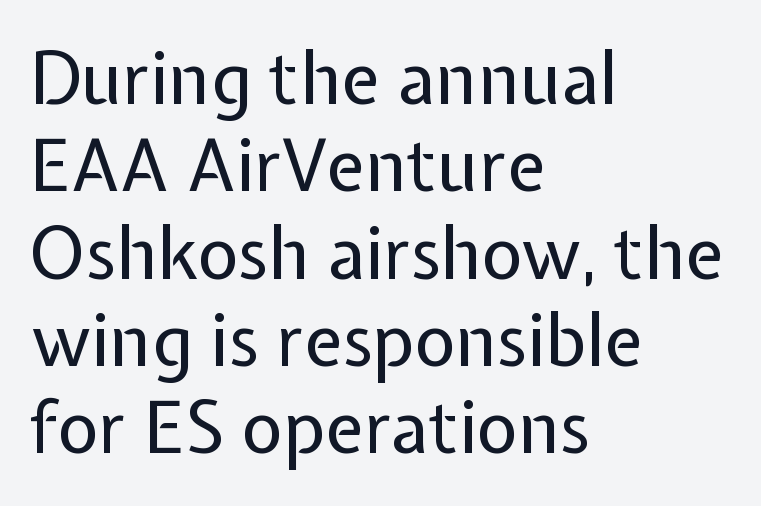
The image shows 71 px regular-weight sans-serif type, upright; set left-aligned, line spacing 1.23x, normal letter spacing, not underlined; low stroke contrast and a medium x-height.
